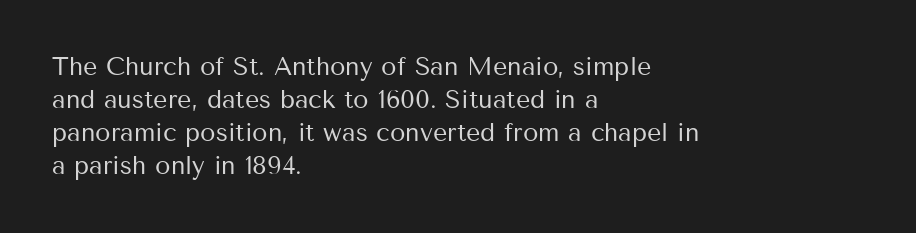
{"italic": "no", "bold": "no", "underline": "no", "align": "left", "line_spacing": "normal", "line_spacing_ratio": 1.32, "letter_spacing": "normal", "letter_spacing_em": 0.0, "glyph_px": 25}
